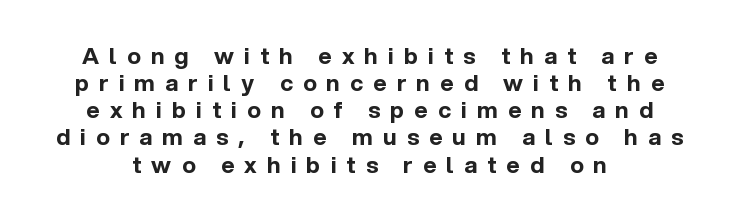
{"italic": "no", "bold": "yes", "underline": "no", "line_spacing_ratio": 1.18, "letter_spacing": "wide", "letter_spacing_em": 0.44, "glyph_px": 23}
